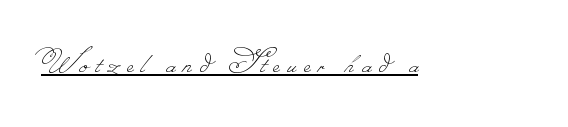
The image shows 36 px thin type; set unusually wide letter spacing (+0.22 em), underlined; low stroke contrast.
